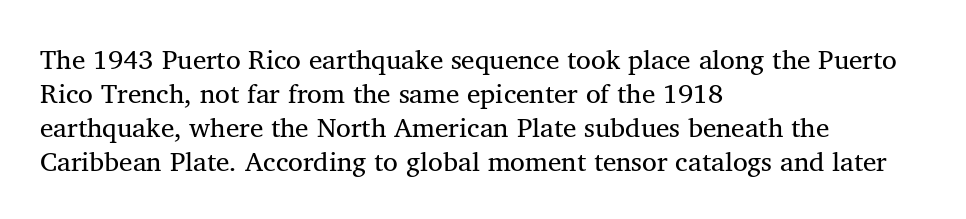
Q: Is the text bold? A: No.
Q: Is the text underlined? A: No.
Q: How is the paragraph aligned? A: Left-aligned.
Q: Is the spacing between letters normal or unusually wide? A: Normal.
Q: Is the spacing between lines tight, normal or loose? A: Normal.
